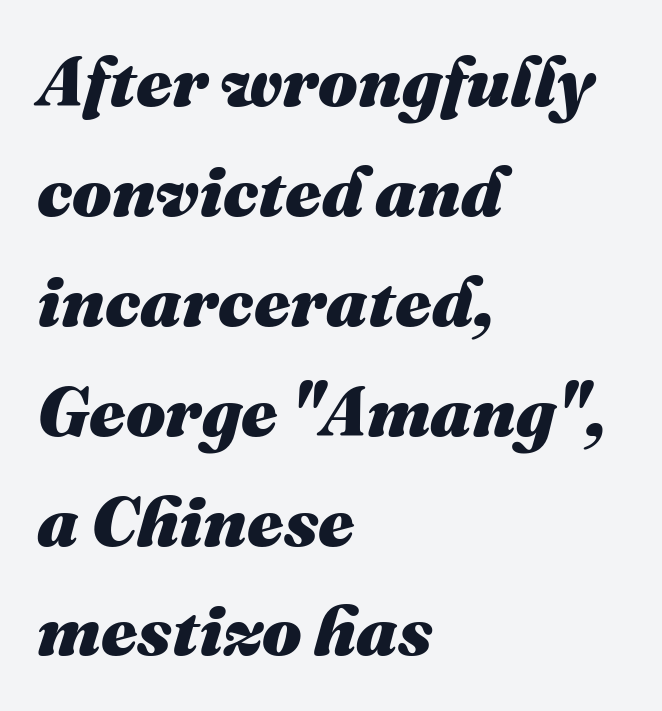
The image shows 70 px heavy type, italic (leaning right); set left-aligned, normal line spacing (1.57x), normal letter spacing, not underlined; medium stroke contrast and a medium x-height.
